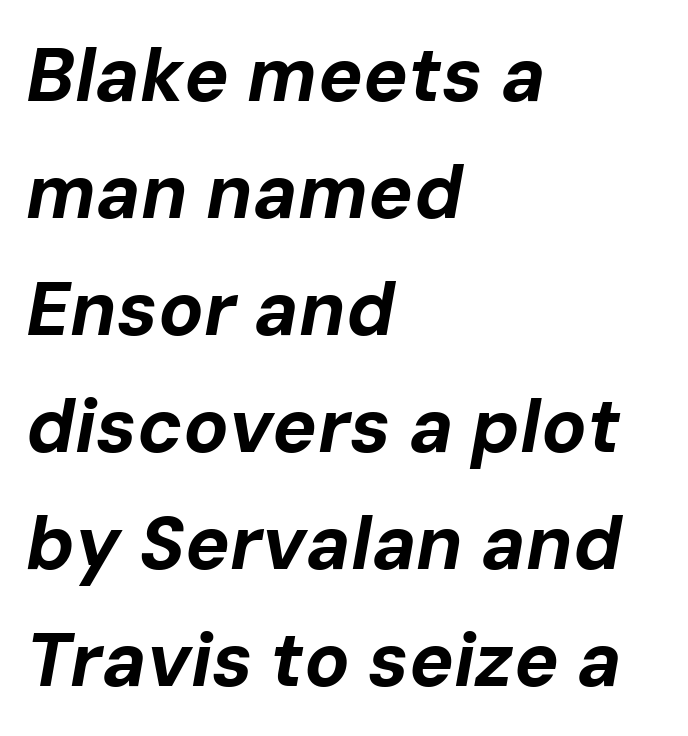
The image shows 75 px bold type, italic (leaning right); set left-aligned, normal line spacing (1.56x), normal letter spacing, not underlined; low stroke contrast and a medium x-height.
